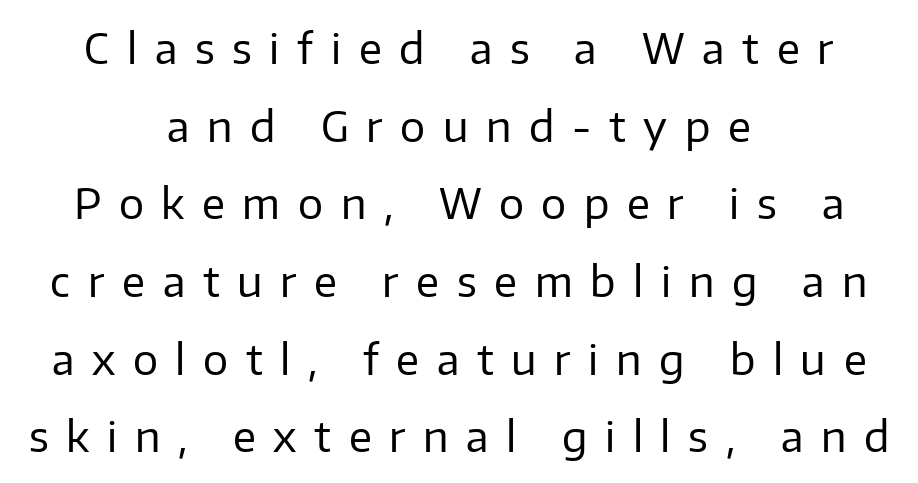
Think of a printed novel: that variable character pitch is what you see here. Regarding serifs, this sample does without them. Visually the block forms a symmetrical silhouette, jagged on both flanks. Characters remain perfectly vertical along every line. This rendering features lettering with no underline. The tracking jumps out immediately: characters are airy and widely separated.
